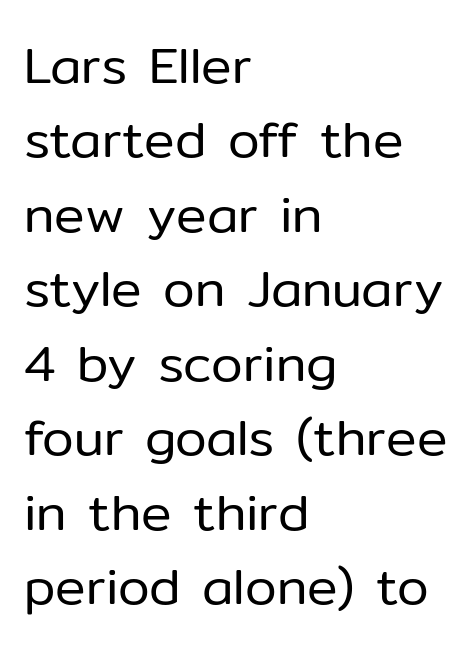
The image shows 51 px regular-weight sans-serif type, upright; set left-aligned, normal line spacing (1.46x), normal letter spacing, not underlined; low stroke contrast and a medium x-height.
